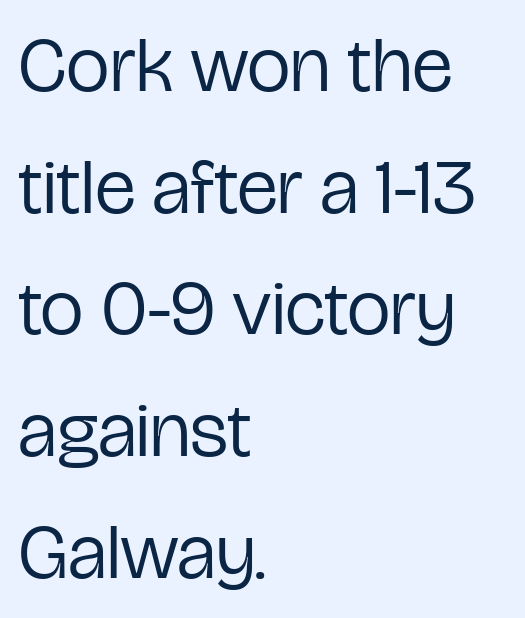
{"serif": "no", "italic": "no", "bold": "no", "weight": "regular", "width": "condensed", "stroke_contrast": "low", "x_height": "medium", "monospaced": "no", "underline": "no", "align": "left", "line_spacing": "normal", "line_spacing_ratio": 1.56, "letter_spacing": "normal", "letter_spacing_em": 0.0, "glyph_px": 78}
